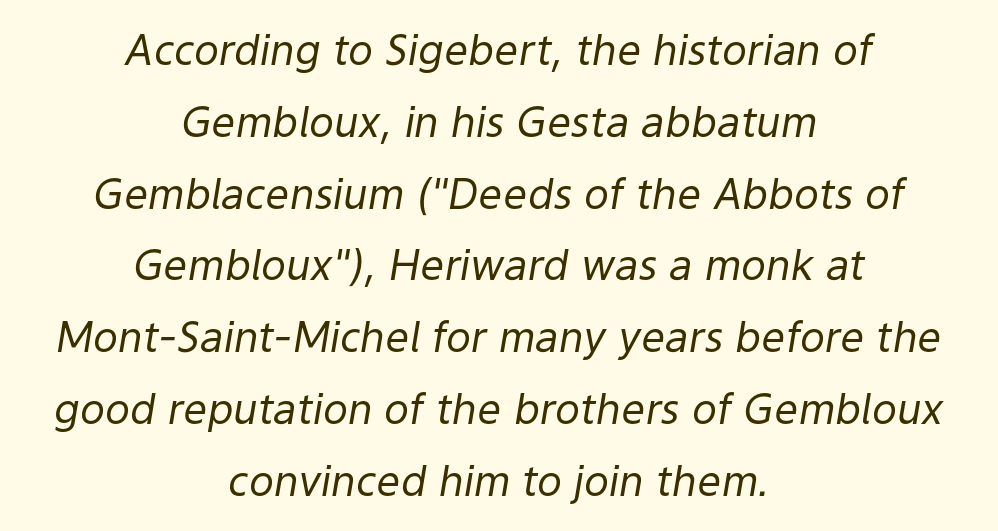
The image shows 42 px regular-weight type, italic (leaning right); set centered, line spacing 1.71x, normal letter spacing, not underlined; low stroke contrast and a medium x-height.
